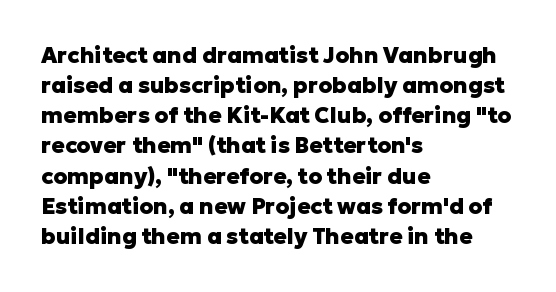
Q: Is the text bold? A: Yes.
Q: Is the text italic (slanted)? A: No, it is upright.
Q: Is the text underlined? A: No.
Q: How is the paragraph aligned? A: Left-aligned.
Q: Is the spacing between letters normal or unusually wide? A: Normal.
Q: Is the spacing between lines tight, normal or loose? A: Normal.
